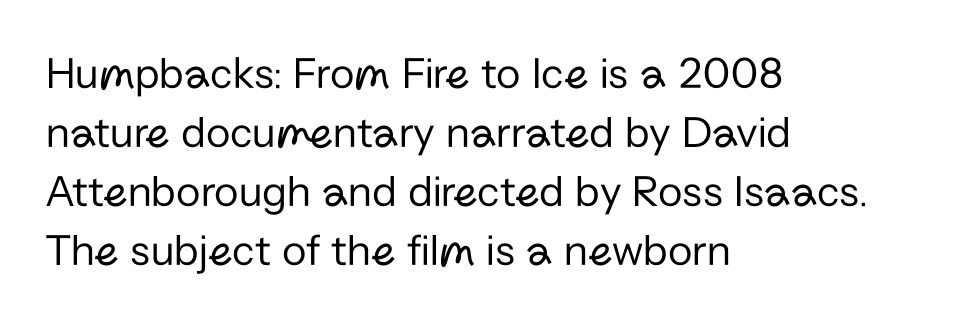
{"serif": "no", "italic": "no", "bold": "no", "weight": "regular", "width": "normal", "stroke_contrast": "low", "x_height": "medium", "monospaced": "no", "underline": "no", "align": "left", "line_spacing": "normal", "line_spacing_ratio": 1.31, "letter_spacing": "normal", "letter_spacing_em": 0.0, "glyph_px": 45}
